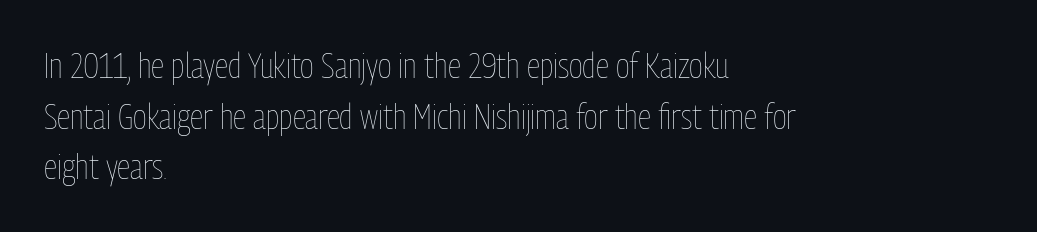
These lines are set flush left with a ragged right edge. In terms of leading, this rendering sits right in the middle. Rendered with straight, roman letterforms. Summary of weight: not heavy and not bold. Just letters on the line, the space beneath them empty.
